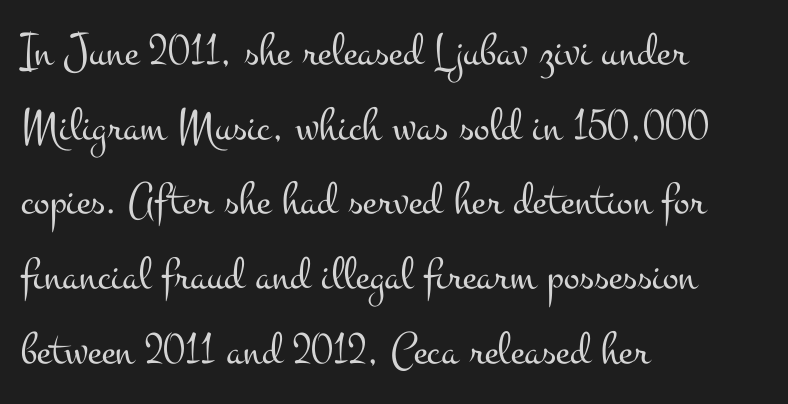
Spacing verdict: proportional, widths tailored to each character. Horizontal alignment here is leftward, the default for most running prose. The strokes are not fattened; the text isn't bold. Descenders are the only things crossing below the line.
